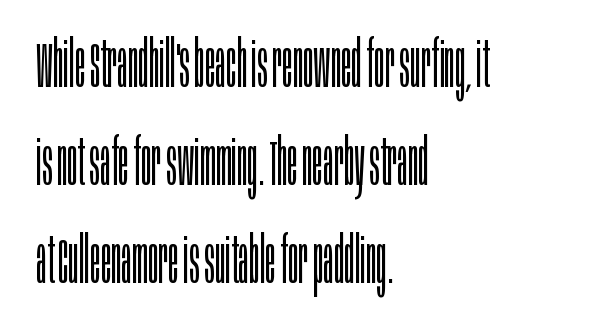
The image shows 64 px light, condensed sans-serif type, upright; set left-aligned, normal line spacing (1.53x), normal letter spacing, not underlined; low stroke contrast and a large x-height.
